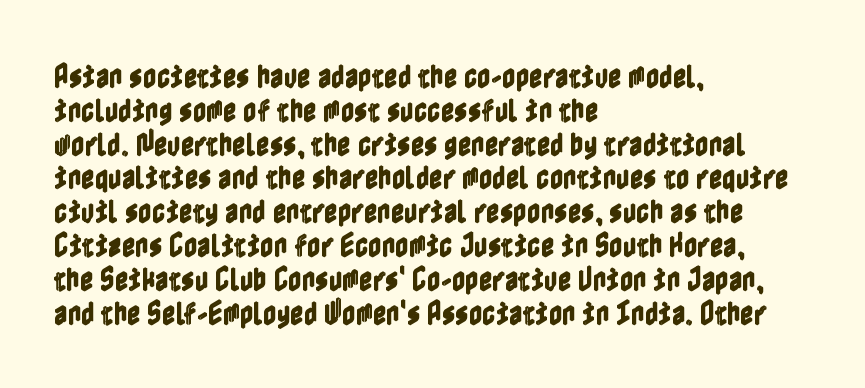
{"italic": "no", "underline": "no", "align": "left", "line_spacing": "normal", "line_spacing_ratio": 1.3, "letter_spacing": "normal", "letter_spacing_em": 0.0, "glyph_px": 26}
